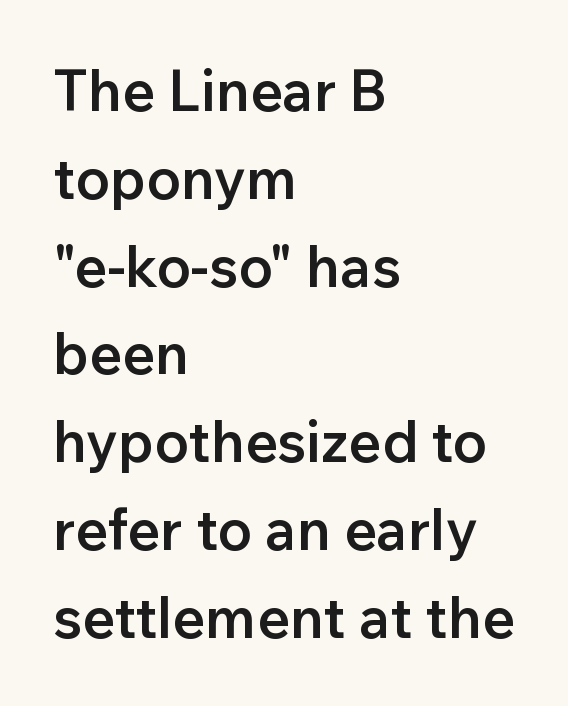
Its strokes are somewhat broadened, the hallmark of semibold type. The letterforms sit shoulder to shoulder at normal distance. Font category for this specimen: sans-serif. The passage shown is typed in a proportional face where columns would drift.
